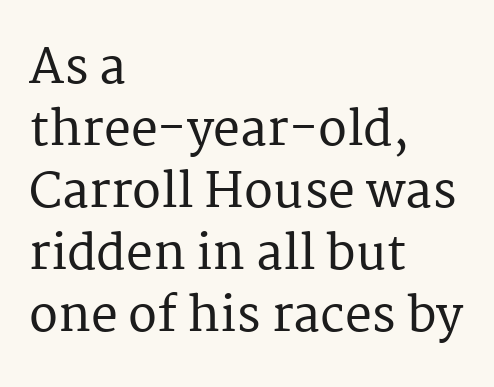
{"serif": "yes", "italic": "no", "width": "normal", "stroke_contrast": "medium", "x_height": "medium", "monospaced": "no", "underline": "no", "align": "left", "line_spacing": "normal", "line_spacing_ratio": 1.29, "letter_spacing": "normal", "letter_spacing_em": 0.0, "glyph_px": 48}
